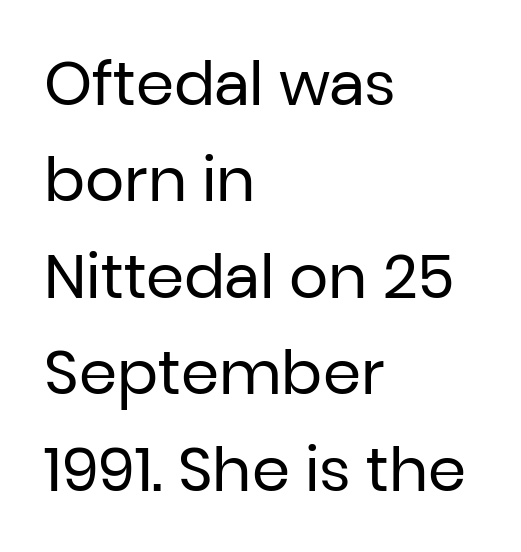
The font's upright variant was chosen for this text. Font category for this specimen: sans-serif. Characters follow at the spacing the type designer built in. Anything drawn beneath the words? Only blank space.
